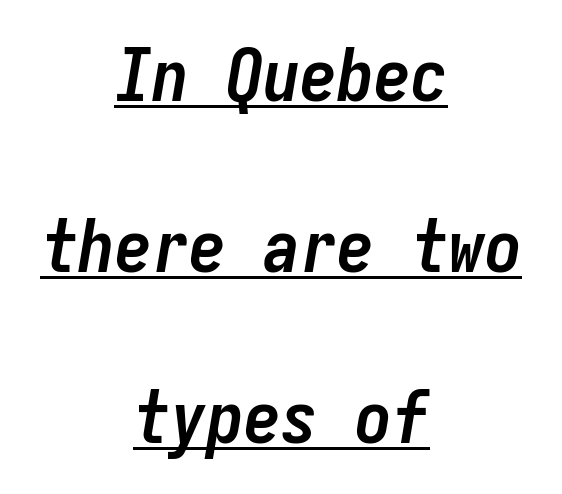
The rendering uses a large line-height, opening up the rows. Caption: multi-line text, centered on the measure. Rendered with sloped, italic letterforms. Thick stems and heavy bowls — unmistakably bold. Underline: present.
